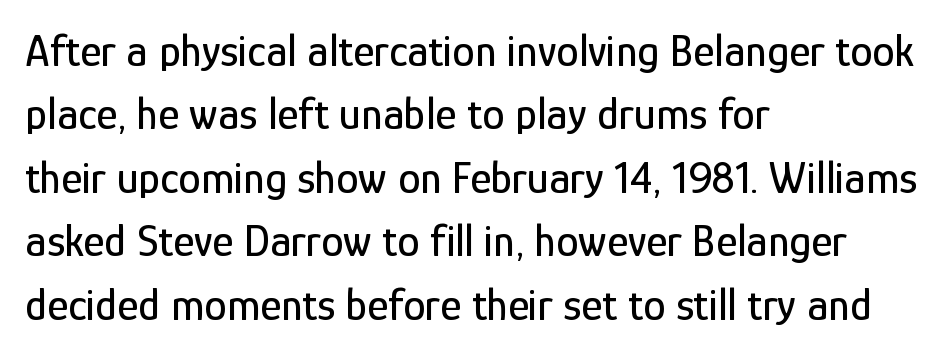
{"serif": "no", "italic": "no", "width": "condensed", "stroke_contrast": "low", "x_height": "medium", "monospaced": "no", "underline": "no", "align": "left", "line_spacing": "normal", "line_spacing_ratio": 1.41, "letter_spacing": "normal", "letter_spacing_em": 0.0, "glyph_px": 45}
